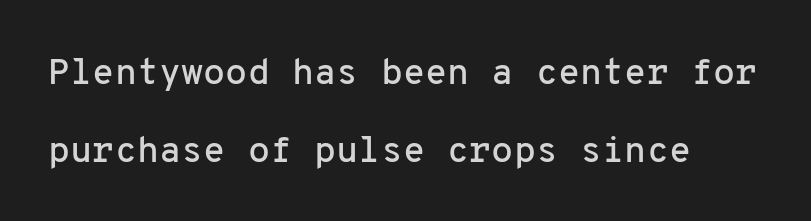
No word sits above an underline. Spacing verdict: monospaced, one width for all characters. Examine the stroke ends and you'll find no serifs. Tall strokes in this sample are plumb rather than angled. A great deal of white space separates one row of letters from the next. Look at the tracking — it's just the regular setting, nothing added.
